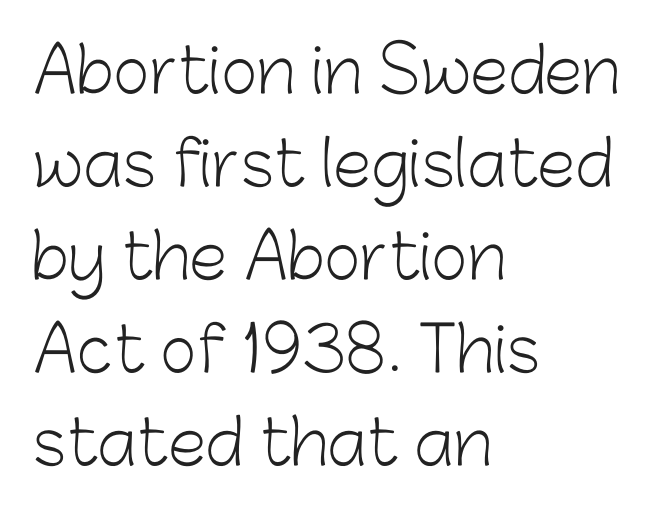
A normal amount of white space separates one row of letters from the next. Note the varied advance widths — an 'i' is clearly narrower than an 'm'. What stands out about the letter spacing? Nothing — it is the standard amount. The lines are quadded left.
